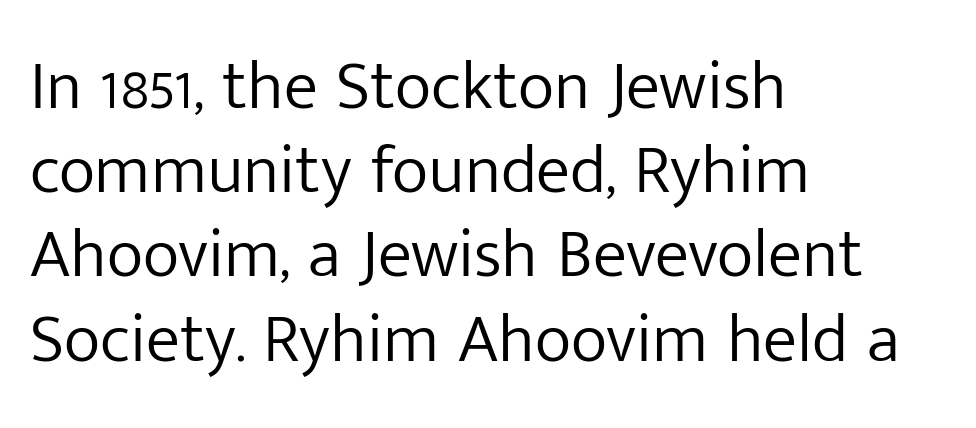
The image shows 69 px light sans-serif type, upright; set left-aligned, line spacing 1.22x, normal letter spacing, not underlined; low stroke contrast and a medium x-height.
